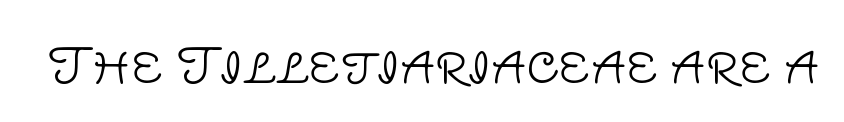
{"serif": "no", "bold": "no", "weight": "light", "width": "normal", "stroke_contrast": "low", "x_height": "large", "monospaced": "no", "underline": "no", "letter_spacing": "normal", "letter_spacing_em": 0.0, "glyph_px": 49}
